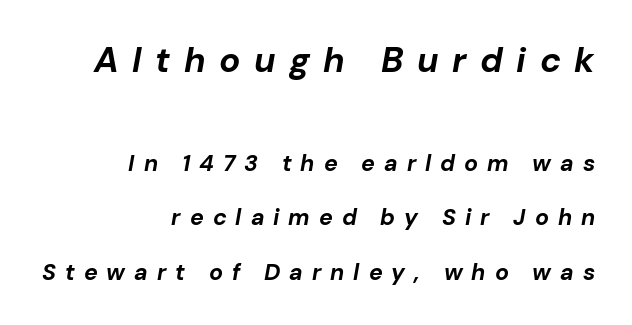
The image shows 35 px bold type, italic (leaning right); set right-aligned, loose line spacing (2.37x), unusually wide letter spacing (+0.39 em), not underlined; the first (top) block is 1.52x larger; low stroke contrast and a medium x-height.
